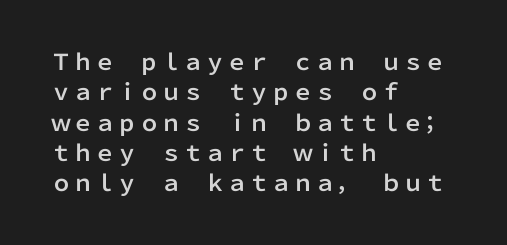
Q: Is the text italic (slanted)? A: No, it is upright.
Q: Is the text underlined? A: No.
Q: How is the paragraph aligned? A: Left-aligned.
Q: Is the spacing between letters normal or unusually wide? A: Normal.
Q: Is the spacing between lines tight, normal or loose? A: Normal.
